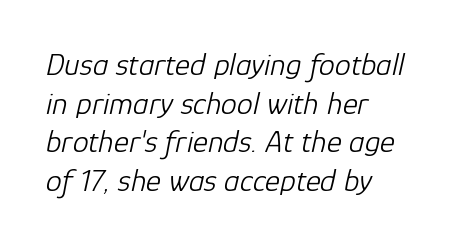
Q: Is the text bold? A: No.
Q: Is the text italic (slanted)? A: Yes, it leans right by about 12 degrees.
Q: Is the text underlined? A: No.
Q: How is the paragraph aligned? A: Left-aligned.
Q: Is the spacing between letters normal or unusually wide? A: Normal.
Q: Width (condensed, normal, or wide)? A: Normal.
Q: Stroke contrast? A: Low.
Q: x-height? A: Medium.
Q: Monospaced? A: No.
